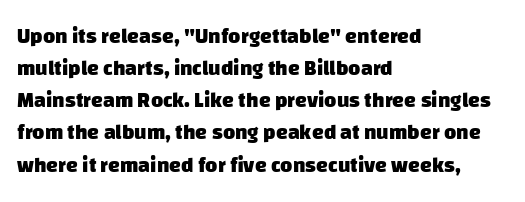
The image shows 21 px bold type; set left-aligned, normal line spacing (1.53x), normal letter spacing, not underlined.
